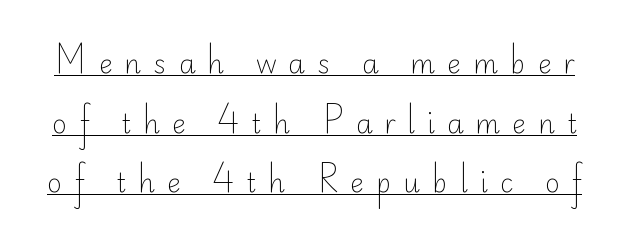
Q: Is the text bold? A: No.
Q: Is the text italic (slanted)? A: No, it is upright.
Q: Is the text underlined? A: Yes.
Q: Is the spacing between letters normal or unusually wide? A: Unusually wide.
Q: Is the spacing between lines tight, normal or loose? A: Loose.
